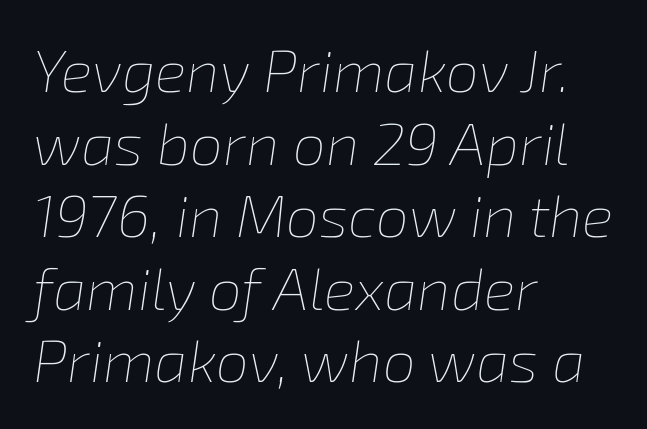
{"italic": "yes", "lean": "right", "slant_degrees": 8, "bold": "no", "weight": "thin", "width": "normal", "stroke_contrast": "low", "x_height": "medium", "monospaced": "no", "underline": "no", "align": "left", "line_spacing_ratio": 1.23, "letter_spacing": "normal", "letter_spacing_em": 0.0, "glyph_px": 59}
